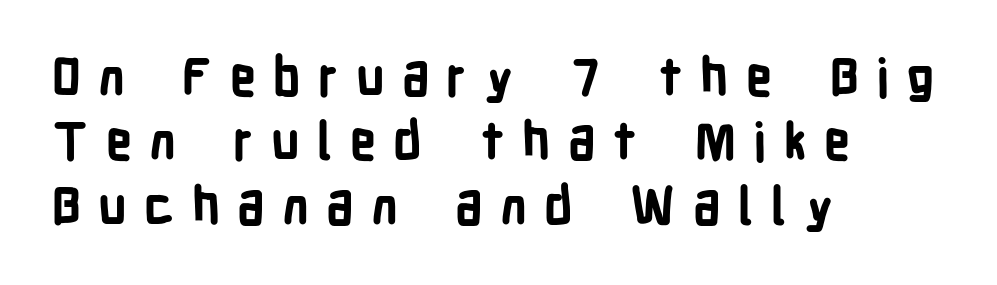
Q: Is the text bold? A: Yes.
Q: Is the text italic (slanted)? A: No, it is upright.
Q: Is the typeface a serif or a sans-serif typeface? A: Sans-serif.
Q: Is the text underlined? A: No.
Q: How is the paragraph aligned? A: Left-aligned.
Q: Is the spacing between letters normal or unusually wide? A: Unusually wide.
Q: Is the spacing between lines tight, normal or loose? A: Normal.
Q: Width (condensed, normal, or wide)? A: Condensed.
Q: Stroke contrast? A: Low.
Q: x-height? A: Medium.
Q: Monospaced? A: No.
